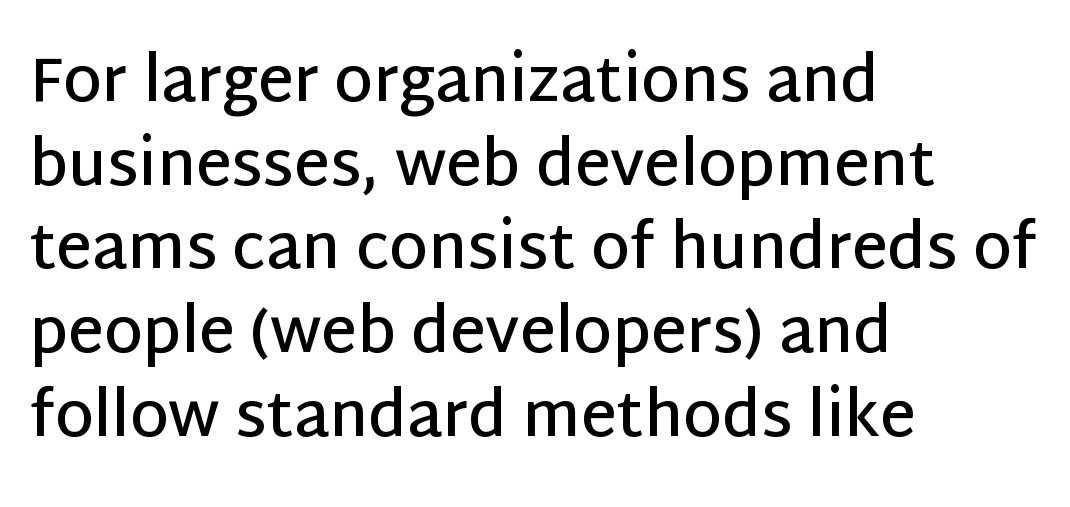
A typesetter would call this proportional, since set widths differ per character. The characters look somewhat weighty, a semibold short of true bold. Reading down the column, the eye jumps a familiar distance to each next line. Caption: standard tracking, unaltered.
